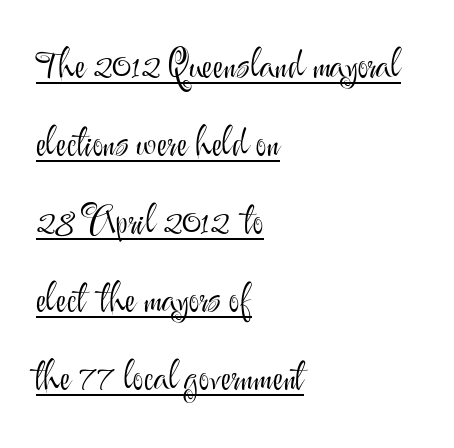
Q: Is the text bold? A: No.
Q: Is the typeface a serif or a sans-serif typeface? A: Sans-serif.
Q: Is the text underlined? A: Yes.
Q: How is the paragraph aligned? A: Left-aligned.
Q: Is the spacing between letters normal or unusually wide? A: Normal.
Q: Is the spacing between lines tight, normal or loose? A: Loose.
Q: Width (condensed, normal, or wide)? A: Normal.
Q: Stroke contrast? A: Medium.
Q: x-height? A: Small.
Q: Monospaced? A: No.
